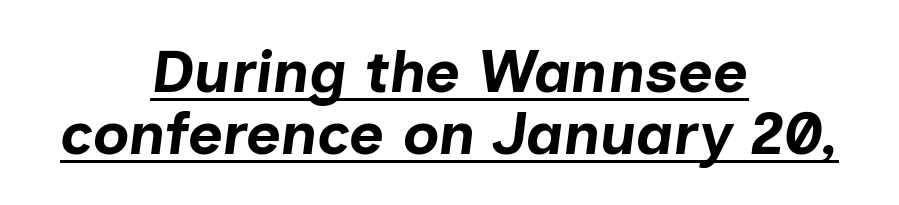
You'd pick this weight for a headline — it's a proper bold. Here the glyphs are tracked normally, forming tight word shapes. Underlining? Definitely there. Designer's note — italics engaged. The passage shown is typed in a proportional face where columns would drift.
